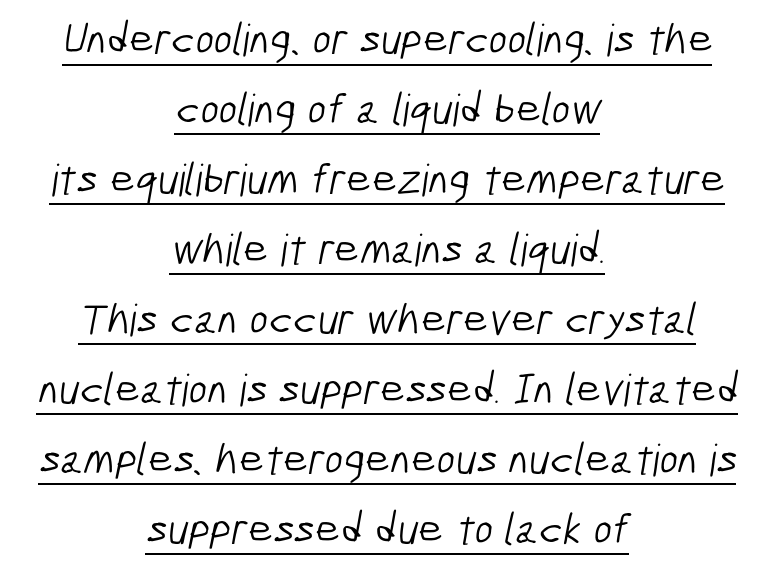
The image shows 44 px light, condensed sans-serif type; set centered, normal line spacing (1.59x), normal letter spacing, underlined; low stroke contrast and a medium x-height.
